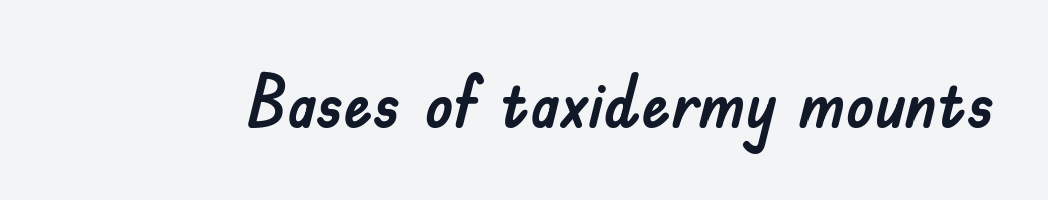
The type is set solid horizontally, with unmodified tracking. The space directly below the letters is spotless. The letters advance in unequal steps, a hallmark of proportional type. Font category for this specimen: sans-serif.
